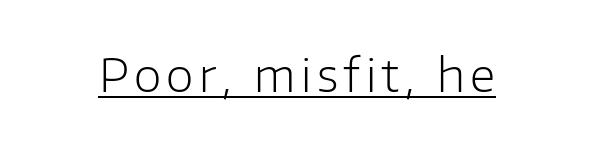
Beneath each row of characters lies a ruled line. Varying glyph widths throughout — classic text-font behaviour. No heavy texture on the line: the type isn't bold. Posture: straight, roman, zero tilt. Stroke terminals: plain, sans-serif.
